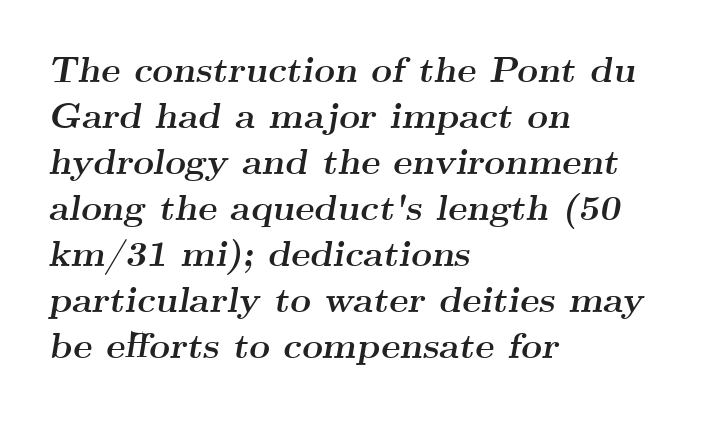
Q: Is the text bold? A: Yes.
Q: Is the text italic (slanted)? A: Yes, it leans right by about 9 degrees.
Q: Is the typeface a serif or a sans-serif typeface? A: Serif.
Q: Is the text underlined? A: No.
Q: How is the paragraph aligned? A: Left-aligned.
Q: Is the spacing between letters normal or unusually wide? A: Normal.
Q: Is the spacing between lines tight, normal or loose? A: Normal.
Q: Width (condensed, normal, or wide)? A: Wide.
Q: Stroke contrast? A: Medium.
Q: x-height? A: Small.
Q: Monospaced? A: No.
